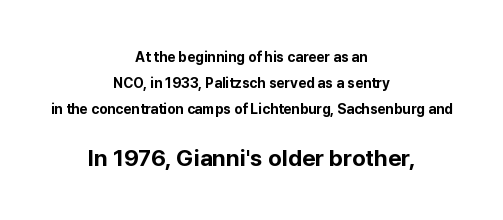
Q: Is the text bold? A: Yes.
Q: Is the text italic (slanted)? A: No, it is upright.
Q: Is the text underlined? A: No.
Q: How is the paragraph aligned? A: Centered.
Q: Is the spacing between letters normal or unusually wide? A: Normal.
Q: Which block of text is set in a larger size, the first (top) or the second (bottom)? A: The second (bottom) one.
